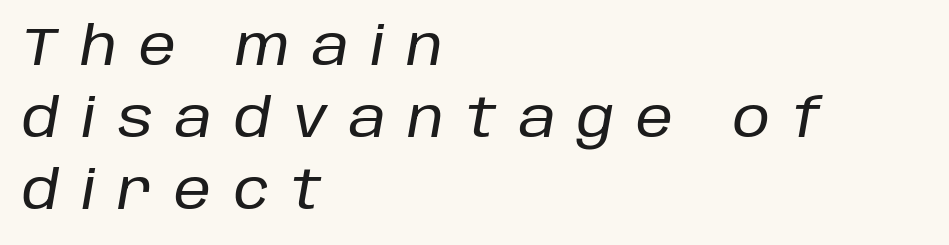
Q: Is the text italic (slanted)? A: Yes, it leans right by about 10 degrees.
Q: Is the text underlined? A: No.
Q: How is the paragraph aligned? A: Left-aligned.
Q: Is the spacing between letters normal or unusually wide? A: Unusually wide.
Q: Is the spacing between lines tight, normal or loose? A: Normal.
Q: Width (condensed, normal, or wide)? A: Normal.
Q: Stroke contrast? A: Low.
Q: x-height? A: Large.
Q: Monospaced? A: No.
